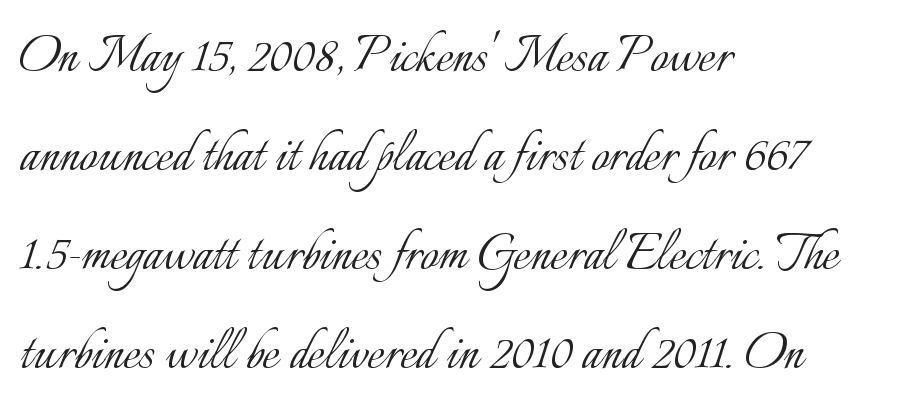
Q: Is the text bold? A: No.
Q: Is the text italic (slanted)? A: Yes.
Q: Is the text underlined? A: No.
Q: How is the paragraph aligned? A: Left-aligned.
Q: Is the spacing between letters normal or unusually wide? A: Normal.
Q: Is the spacing between lines tight, normal or loose? A: Normal.
Q: Width (condensed, normal, or wide)? A: Normal.
Q: Stroke contrast? A: Low.
Q: x-height? A: Small.
Q: Monospaced? A: No.
